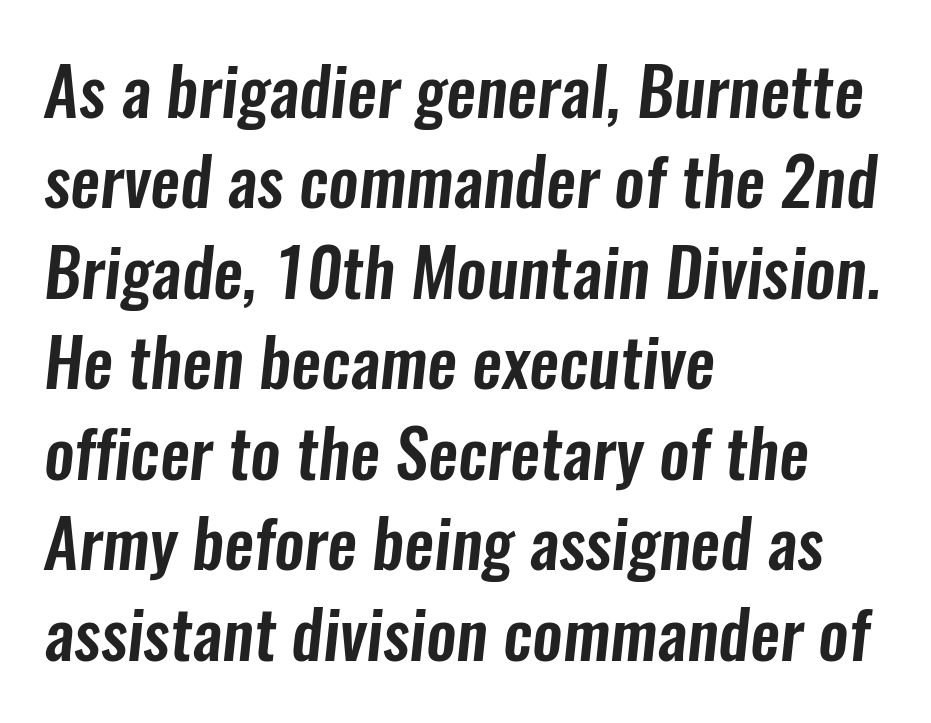
Q: Is the typeface a serif or a sans-serif typeface? A: Sans-serif.
Q: Is the text underlined? A: No.
Q: How is the paragraph aligned? A: Left-aligned.
Q: Is the spacing between letters normal or unusually wide? A: Normal.
Q: Is the spacing between lines tight, normal or loose? A: Normal.
Q: Width (condensed, normal, or wide)? A: Condensed.
Q: Stroke contrast? A: Low.
Q: x-height? A: Medium.
Q: Monospaced? A: No.
